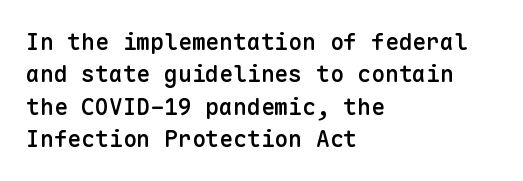
The image shows 23 px text type, upright; set left-aligned, normal line spacing (1.41x), normal letter spacing, not underlined.
